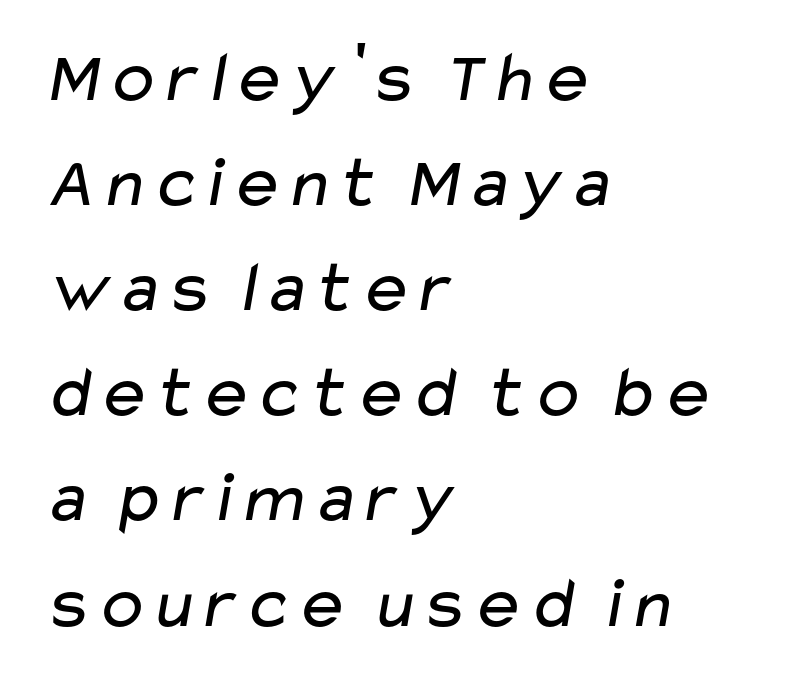
Q: Is the text bold? A: No.
Q: Is the typeface a serif or a sans-serif typeface? A: Sans-serif.
Q: Is the text underlined? A: No.
Q: How is the paragraph aligned? A: Left-aligned.
Q: Is the spacing between letters normal or unusually wide? A: Normal.
Q: Is the spacing between lines tight, normal or loose? A: Normal.
Q: Width (condensed, normal, or wide)? A: Wide.
Q: Stroke contrast? A: Low.
Q: x-height? A: Medium.
Q: Monospaced? A: No.
